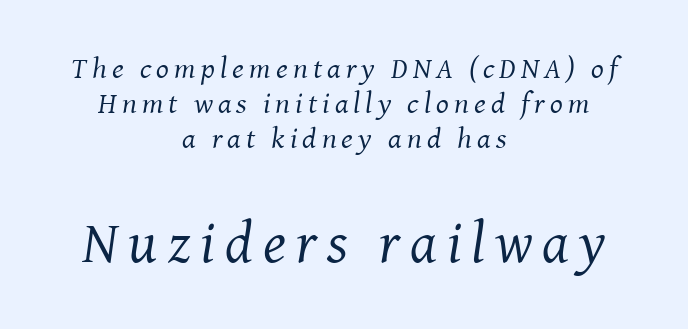
Q: Is the text bold? A: No.
Q: Is the text italic (slanted)? A: Yes, it leans right by about 8 degrees.
Q: Is the typeface a serif or a sans-serif typeface? A: Serif.
Q: Is the text underlined? A: No.
Q: How is the paragraph aligned? A: Centered.
Q: Which block of text is set in a larger size, the first (top) or the second (bottom)? A: The second (bottom) one.
Q: Width (condensed, normal, or wide)? A: Normal.
Q: Stroke contrast? A: Medium.
Q: x-height? A: Medium.
Q: Monospaced? A: No.
